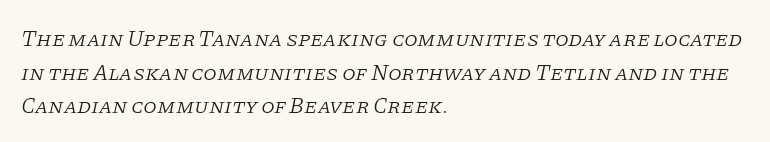
{"italic": "yes", "lean": "right", "slant_degrees": 11, "bold": "no", "underline": "no", "align": "left", "line_spacing": "normal", "line_spacing_ratio": 1.53, "letter_spacing": "normal", "letter_spacing_em": 0.0, "glyph_px": 22}
